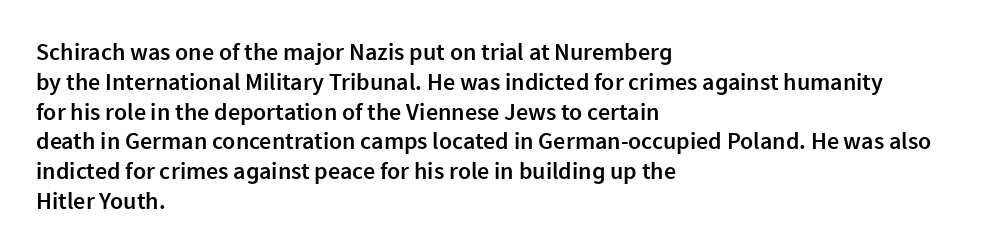
The image shows 24 px text type, upright; set left-aligned, line spacing 1.24x, normal letter spacing, not underlined.
